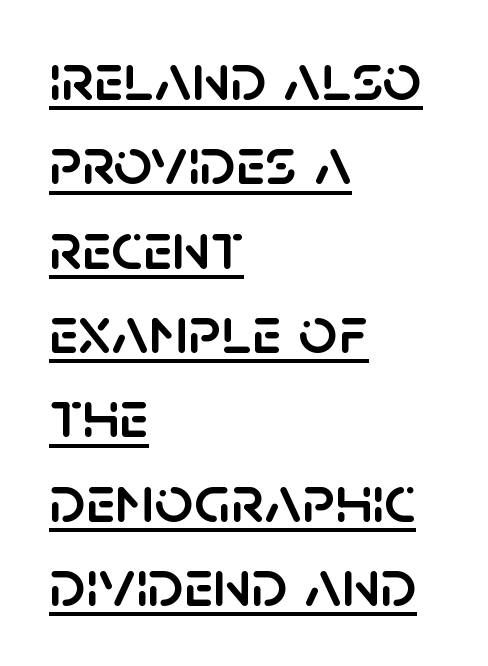
Horizontal alignment here is leftward, the default for most running prose. Classification — sans serif. Spacing verdict: proportional, widths tailored to each character. Italic? Not at all — the glyphs are vertical. Descenders here cross a horizontal rule under the line.
